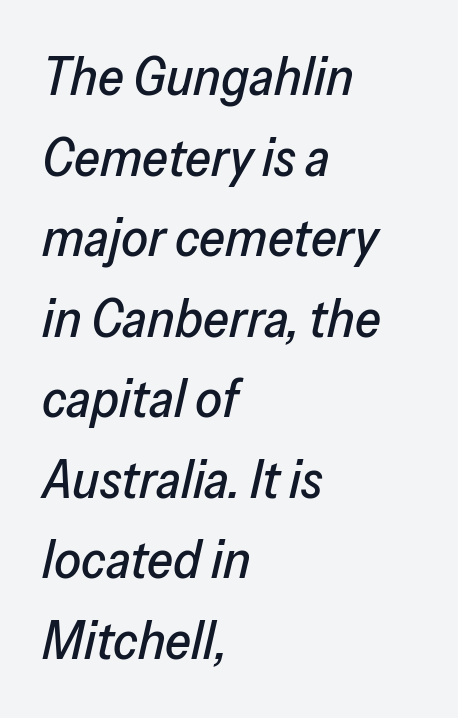
Q: Is the text italic (slanted)? A: Yes, it leans right by about 13 degrees.
Q: Is the text underlined? A: No.
Q: How is the paragraph aligned? A: Left-aligned.
Q: Is the spacing between letters normal or unusually wide? A: Normal.
Q: Is the spacing between lines tight, normal or loose? A: Normal.
Q: Width (condensed, normal, or wide)? A: Normal.
Q: Stroke contrast? A: Low.
Q: x-height? A: Medium.
Q: Monospaced? A: No.
